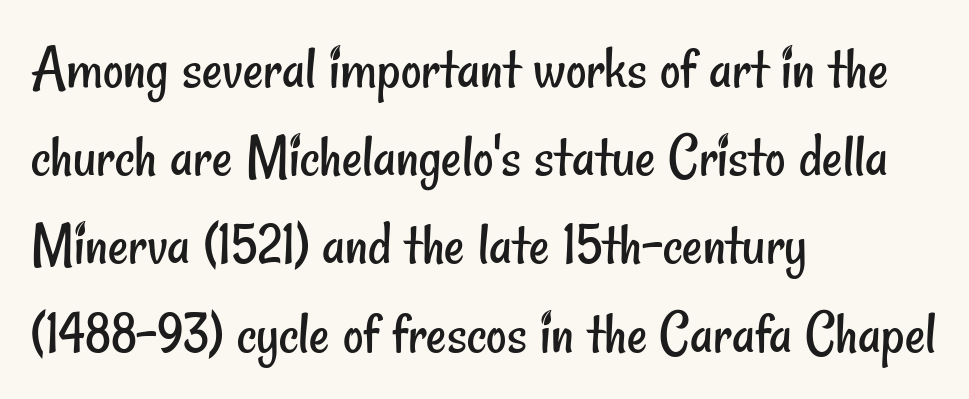
The image shows 63 px regular-weight, condensed sans-serif type; set left-aligned, normal line spacing (1.4x), normal letter spacing, not underlined; low stroke contrast and a small x-height.
